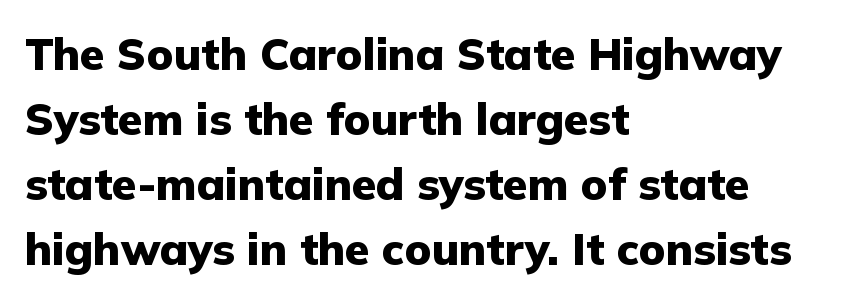
Posture: upright roman. Is the letter spacing exaggerated? No — it looks like the ordinary default. Do the characters align in a grid? No, the font is proportional. Descenders hang freely into open space.
